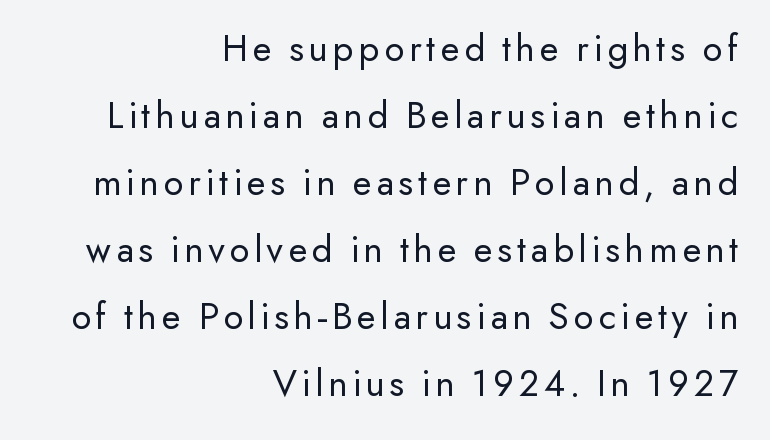
{"serif": "no", "italic": "no", "bold": "no", "weight": "regular", "width": "normal", "stroke_contrast": "low", "x_height": "small", "monospaced": "no", "underline": "no", "align": "right", "line_spacing_ratio": 1.72, "glyph_px": 39}
